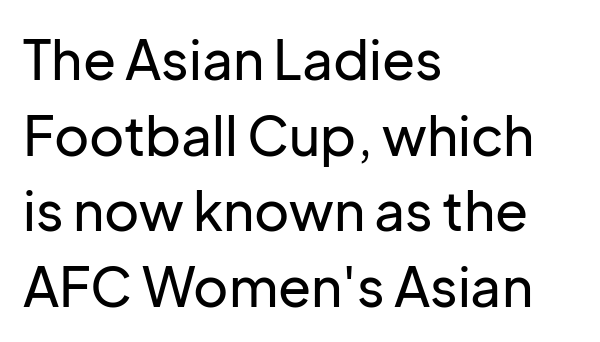
{"serif": "no", "italic": "no", "width": "normal", "stroke_contrast": "low", "x_height": "medium", "monospaced": "no", "underline": "no", "align": "left", "line_spacing": "normal", "line_spacing_ratio": 1.4, "letter_spacing": "normal", "letter_spacing_em": 0.0, "glyph_px": 54}
